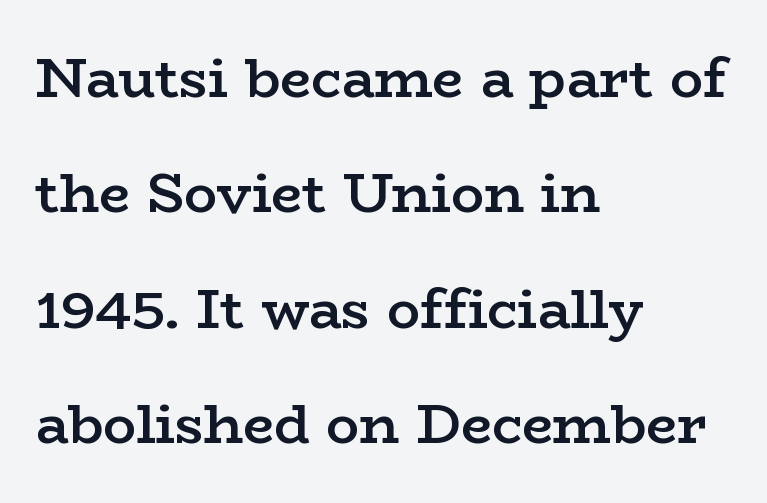
{"serif": "yes", "italic": "no", "bold": "semi", "weight": "semibold", "width": "wide", "stroke_contrast": "low", "x_height": "medium", "monospaced": "no", "underline": "no", "align": "left", "line_spacing": "loose", "line_spacing_ratio": 2.1, "letter_spacing": "normal", "letter_spacing_em": 0.0, "glyph_px": 55}
